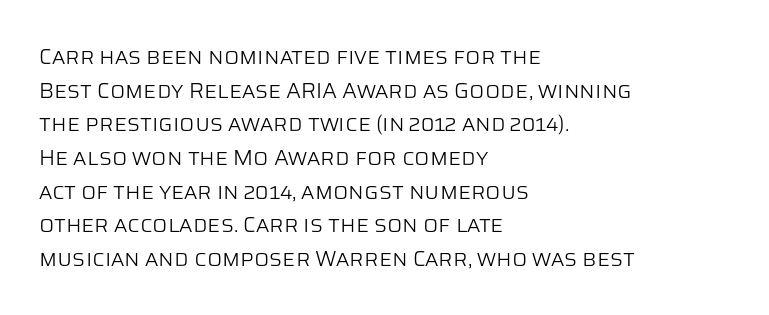
Q: Is the text bold? A: No.
Q: Is the text italic (slanted)? A: No, it is upright.
Q: Is the text underlined? A: No.
Q: How is the paragraph aligned? A: Left-aligned.
Q: Is the spacing between letters normal or unusually wide? A: Normal.
Q: Is the spacing between lines tight, normal or loose? A: Normal.
